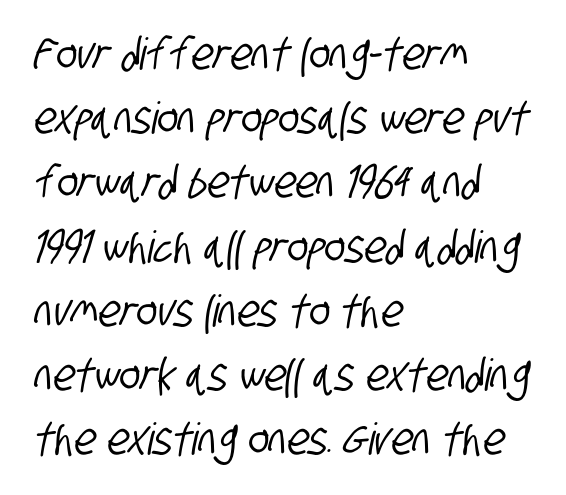
Q: Is the typeface a serif or a sans-serif typeface? A: Sans-serif.
Q: Is the text underlined? A: No.
Q: How is the paragraph aligned? A: Left-aligned.
Q: Is the spacing between letters normal or unusually wide? A: Normal.
Q: Is the spacing between lines tight, normal or loose? A: Normal.
Q: Width (condensed, normal, or wide)? A: Condensed.
Q: Stroke contrast? A: Low.
Q: x-height? A: Large.
Q: Monospaced? A: No.
